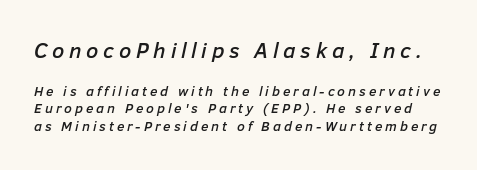
Each row of text sits above clean, open space. Italic? Definitely — the glyphs are oblique. Honestly, the row spacing looks completely unremarkable. Letter spacing: wide.
